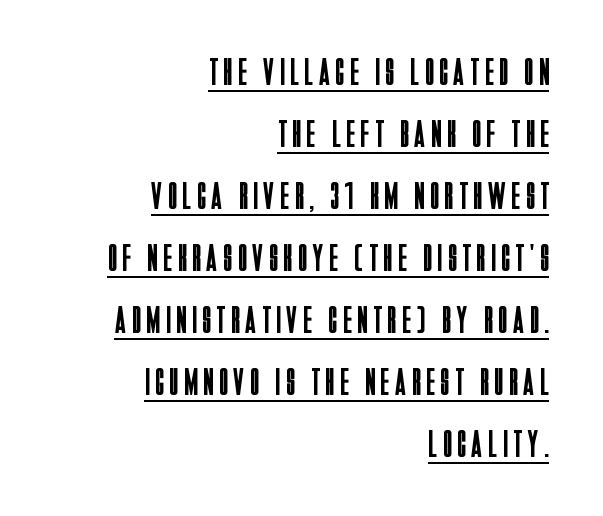
The image shows 39 px regular-weight, condensed sans-serif type, upright; set right-aligned, normal line spacing (1.59x), underlined; low stroke contrast and a large x-height.
